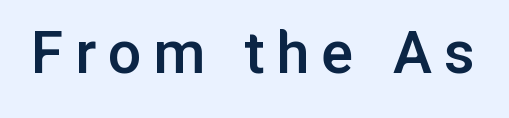
The image shows 66 px semibold sans-serif type, upright; set not underlined; low stroke contrast and a medium x-height.
